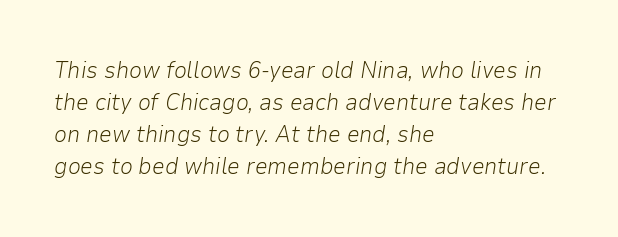
Q: Is the text bold? A: No.
Q: Is the text italic (slanted)? A: Yes, it leans right by about 9 degrees.
Q: Is the text underlined? A: No.
Q: How is the paragraph aligned? A: Left-aligned.
Q: Is the spacing between letters normal or unusually wide? A: Normal.
Q: Is the spacing between lines tight, normal or loose? A: Normal.
